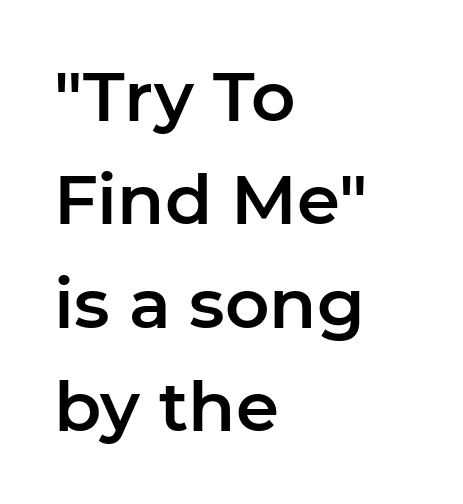
These lines were composed using upright roman letters. A bare baseline throughout the passage. If you drew a ruler down the left edge, every line would touch it. Is this a fixed-width face? No — the glyphs have proportional, varying widths. This rendering employs a face without finishing strokes, i.e., a sans-serif.
